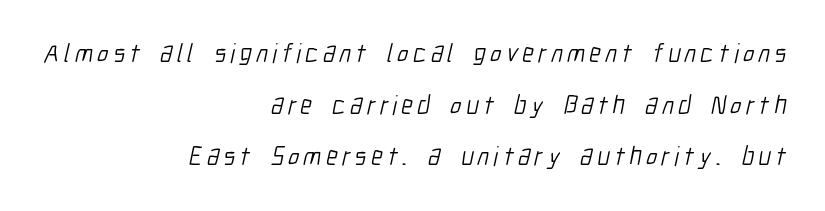
{"bold": "no", "underline": "no", "align": "right", "line_spacing": "loose", "line_spacing_ratio": 1.99, "glyph_px": 26}
